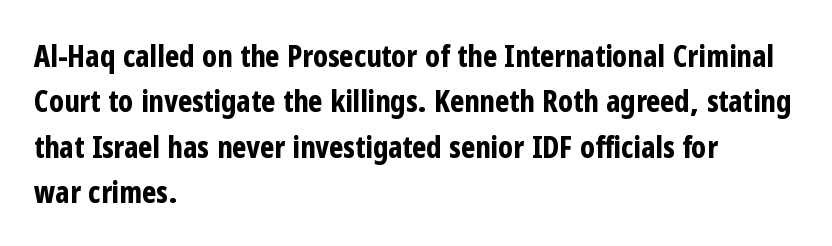
{"serif": "no", "italic": "no", "bold": "yes", "weight": "bold", "width": "condensed", "stroke_contrast": "low", "x_height": "medium", "monospaced": "no", "underline": "no", "align": "left", "line_spacing": "normal", "line_spacing_ratio": 1.51, "letter_spacing": "normal", "letter_spacing_em": 0.0, "glyph_px": 30}
